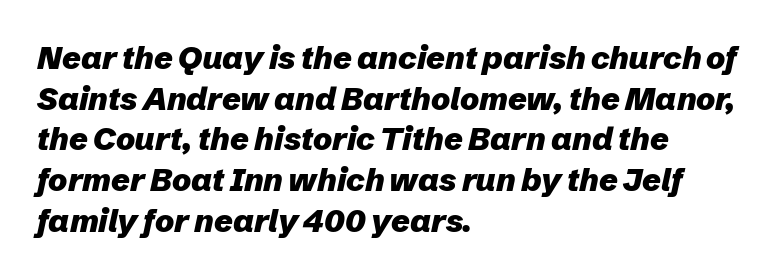
Q: Is the text bold? A: Yes.
Q: Is the text italic (slanted)? A: Yes, it leans right by about 12 degrees.
Q: Is the text underlined? A: No.
Q: How is the paragraph aligned? A: Left-aligned.
Q: Is the spacing between letters normal or unusually wide? A: Normal.
Q: Is the spacing between lines tight, normal or loose? A: Normal.
Q: Width (condensed, normal, or wide)? A: Normal.
Q: Stroke contrast? A: Low.
Q: x-height? A: Medium.
Q: Monospaced? A: No.
